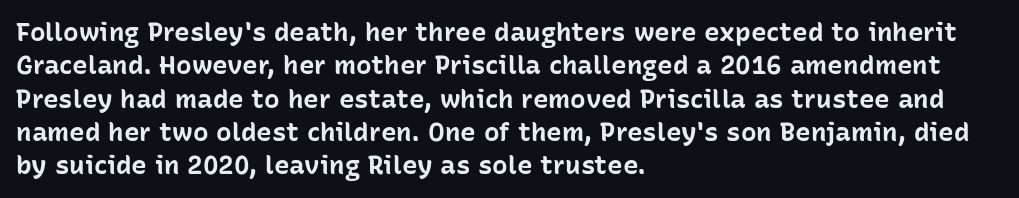
In terms of posture, this sample is upright. Look at the stroke-to-counter ratio: heavy, a bold. Notice how descenders clear the ascenders below comfortably — that's standard leading. The zone under the glyphs is completely vacant. The rendering keeps characters at their native spacing.
